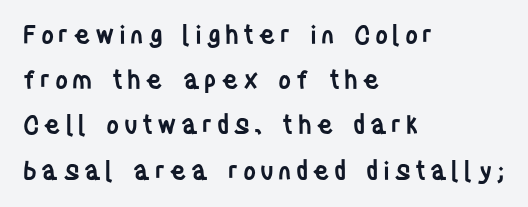
The image shows 25 px text type, upright; set left-aligned, line spacing 1.81x, not underlined.
